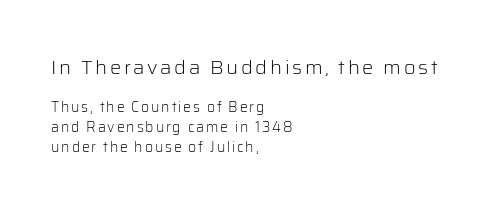
The image shows 20 px text type, upright; set left-aligned, normal line spacing (1.44x), not underlined; the first (top) block is 1.43x larger.
